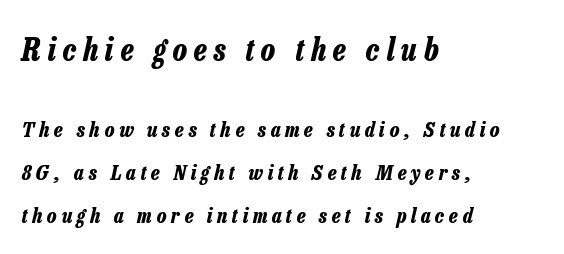
Block one is the big one; block two sits smaller underneath. Note the varied advance widths — an 'i' is clearly narrower than an 'm'. Line beginnings align vertically; line endings do not. Typographic density is high because the face is bold. The tracking jumps out immediately: characters are airy and widely separated. Words float on clear page, feet unadorned.
